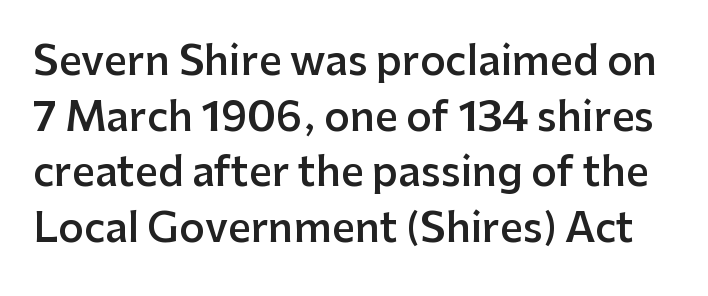
{"serif": "no", "italic": "no", "bold": "semi", "weight": "semibold", "width": "normal", "stroke_contrast": "low", "x_height": "medium", "monospaced": "no", "underline": "no", "line_spacing": "normal", "line_spacing_ratio": 1.39, "letter_spacing": "normal", "letter_spacing_em": 0.0, "glyph_px": 40}
